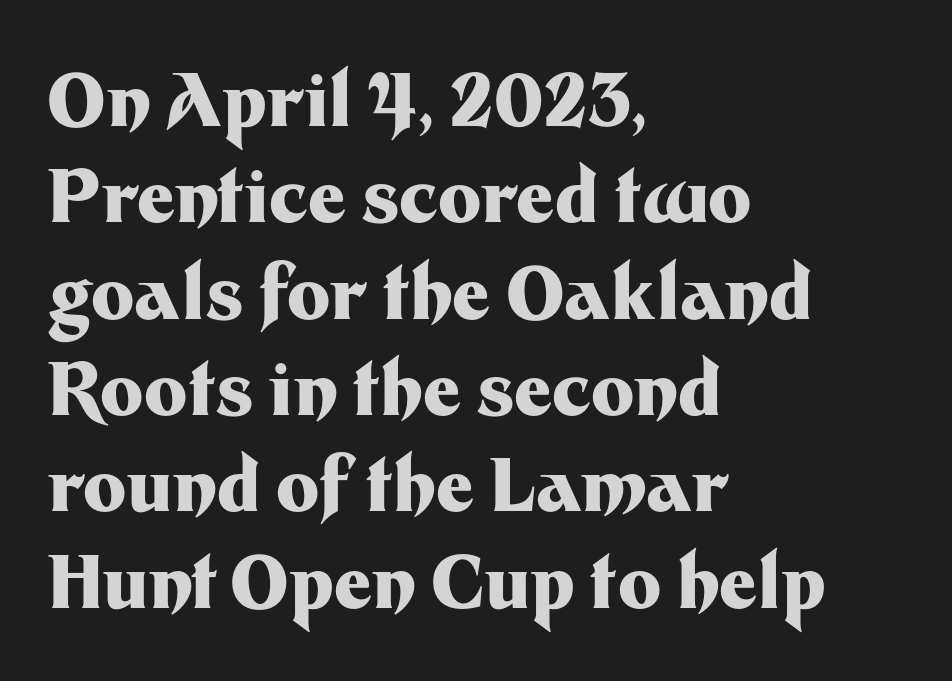
The image shows 73 px heavy sans-serif type, upright; set left-aligned, normal line spacing (1.32x), normal letter spacing, not underlined; medium stroke contrast and a medium x-height.
